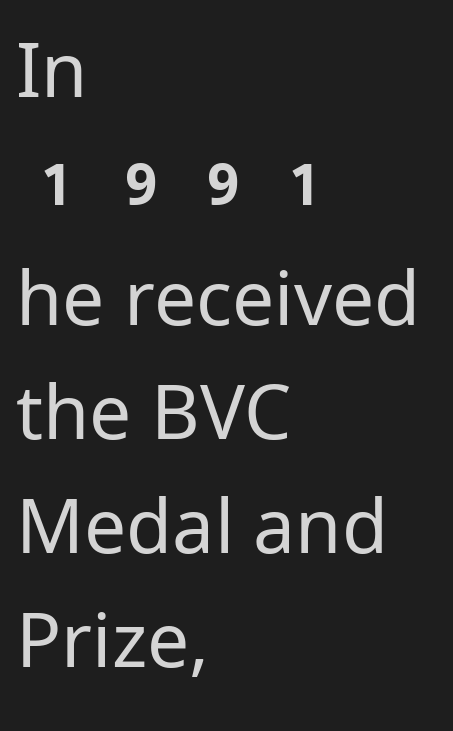
{"serif": "no", "italic": "no", "bold": "no", "weight": "regular", "width": "normal", "stroke_contrast": "low", "x_height": "medium", "monospaced": "no", "underline": "no", "align": "left", "line_spacing": "normal", "line_spacing_ratio": 1.52, "letter_spacing": "normal", "letter_spacing_em": 0.0, "glyph_px": 75}
